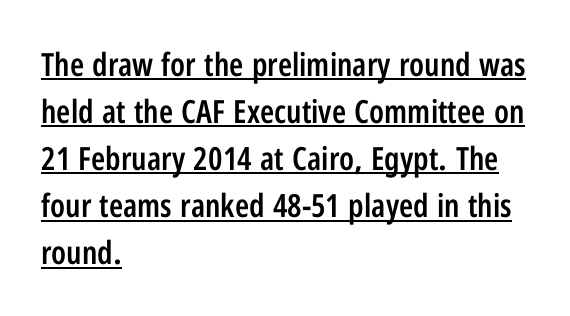
Q: Is the text bold? A: Semi-bold.
Q: Is the text italic (slanted)? A: No, it is upright.
Q: Is the typeface a serif or a sans-serif typeface? A: Sans-serif.
Q: Is the text underlined? A: Yes.
Q: How is the paragraph aligned? A: Left-aligned.
Q: Is the spacing between letters normal or unusually wide? A: Normal.
Q: Is the spacing between lines tight, normal or loose? A: Normal.
Q: Width (condensed, normal, or wide)? A: Condensed.
Q: Stroke contrast? A: Low.
Q: x-height? A: Medium.
Q: Monospaced? A: No.
